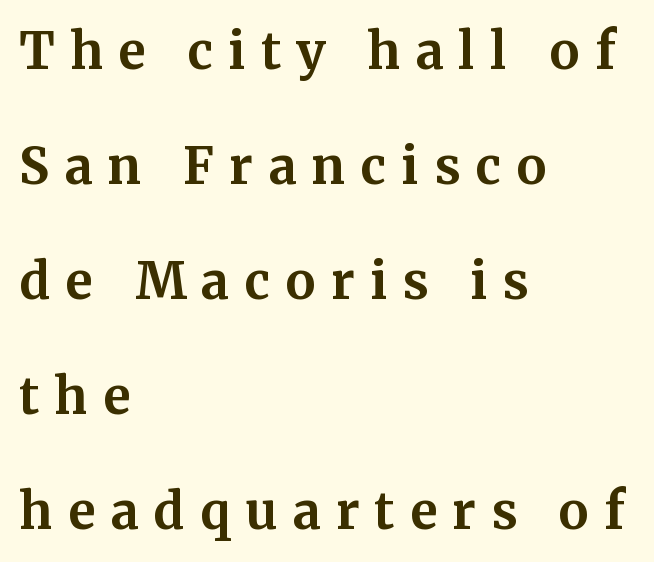
{"serif": "yes", "italic": "no", "bold": "yes", "weight": "bold", "width": "normal", "stroke_contrast": "medium", "x_height": "medium", "monospaced": "no", "underline": "no", "align": "left", "line_spacing": "loose", "line_spacing_ratio": 2.3, "letter_spacing": "wide", "letter_spacing_em": 0.3, "glyph_px": 50}
